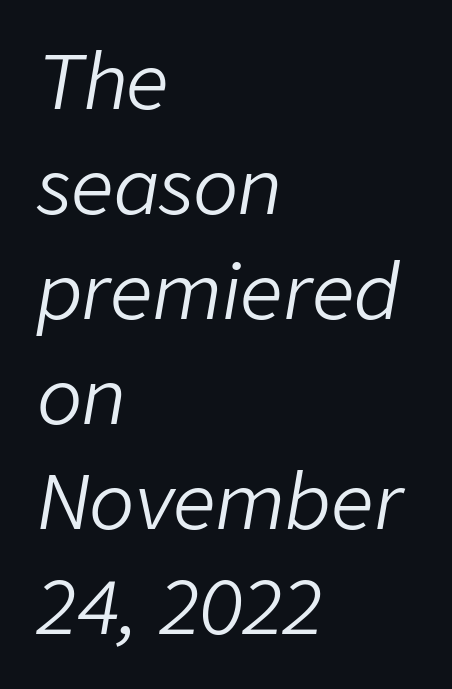
Horizontally, the lines are justified to the leading edge only. Interline gaps are of average width in this sample. The rendering keeps characters at their native spacing. Descender tails drop into unmarked territory. Bold? No — there's no thickening of the strokes. Character widths vary here, with narrow letters taking less room than wide ones.
